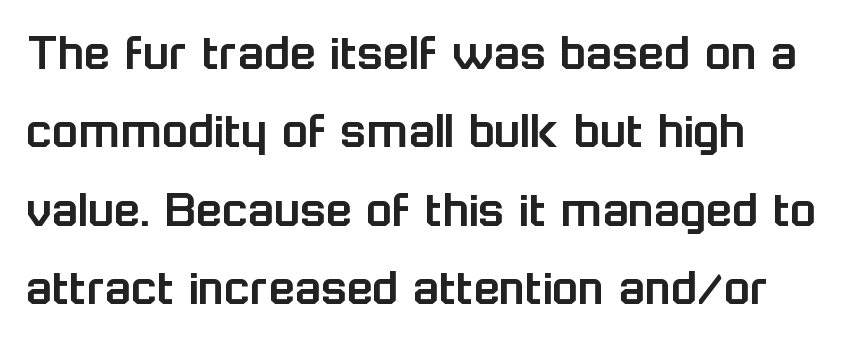
Q: Is the text italic (slanted)? A: No, it is upright.
Q: Is the typeface a serif or a sans-serif typeface? A: Sans-serif.
Q: Is the text underlined? A: No.
Q: How is the paragraph aligned? A: Left-aligned.
Q: Is the spacing between letters normal or unusually wide? A: Normal.
Q: Is the spacing between lines tight, normal or loose? A: Normal.
Q: Width (condensed, normal, or wide)? A: Normal.
Q: Stroke contrast? A: Low.
Q: x-height? A: Medium.
Q: Monospaced? A: No.
